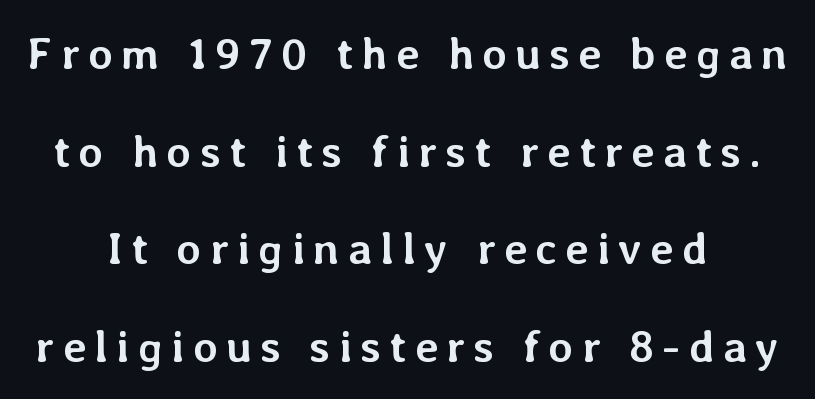
The glyphs are unaccompanied by any horizontal stroke below them. Loosely led — the rows are spread out. This rendering uses center alignment, leaving both contours irregular but symmetric. Notice how the stems are strictly vertical — no italics here.
